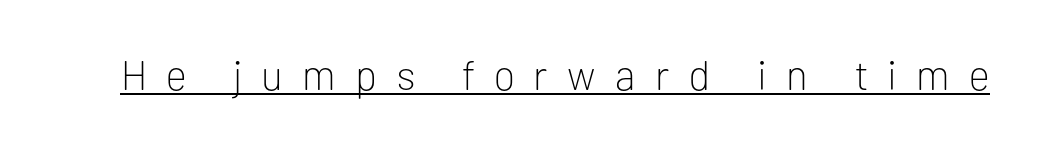
{"serif": "no", "italic": "no", "bold": "no", "weight": "light", "width": "normal", "stroke_contrast": "low", "x_height": "medium", "monospaced": "no", "underline": "yes", "letter_spacing": "wide", "letter_spacing_em": 0.47, "glyph_px": 41}
